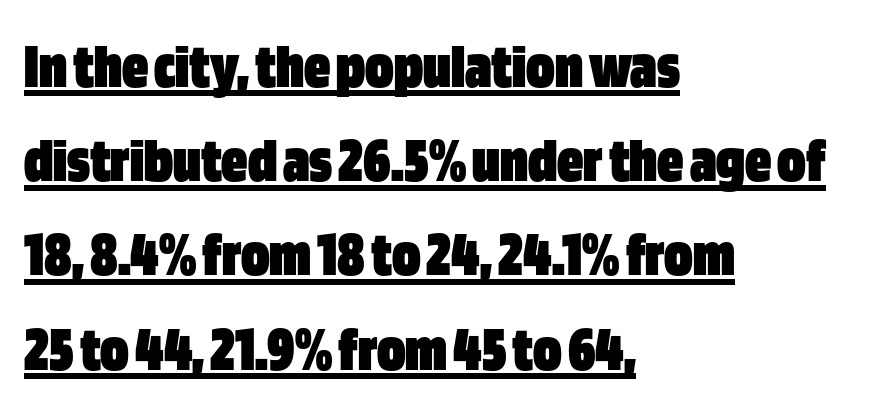
Stroke thickness is high; the sample reads as a true bold. This is roman type, the default non-slanted kind. Is this a fixed-width face? No — the glyphs have proportional, varying widths. A continuous stroke trails under the words, as in a hyperlink. Leftover space on each line is placed entirely after the last word.
